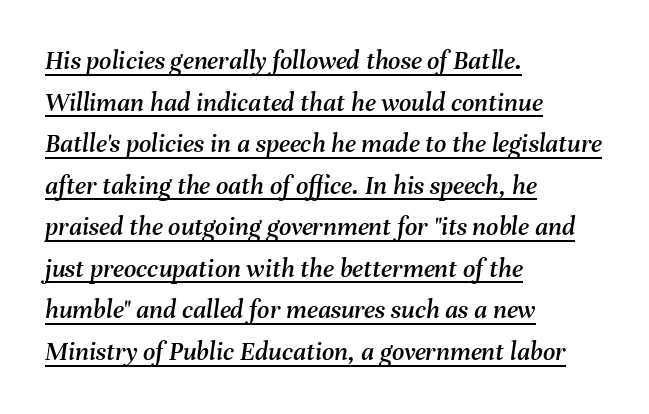
Line beginnings align vertically; line endings do not. Interline gaps are of average width in this sample. The lettering tilts uniformly, giving the passage an italic look. Quick note: underline on.
